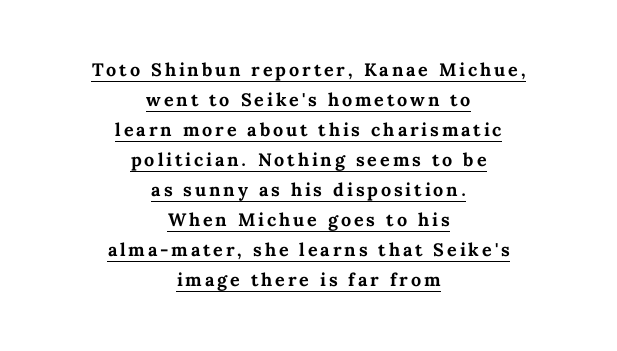
The typography opts for an upright posture over an oblique one. Weight check: bold — yes, fully. Leading matches the norm, producing a regular column. The typesetter has applied underlining to the passage shown. A student would call this center alignment; a typographer would say set centered.
